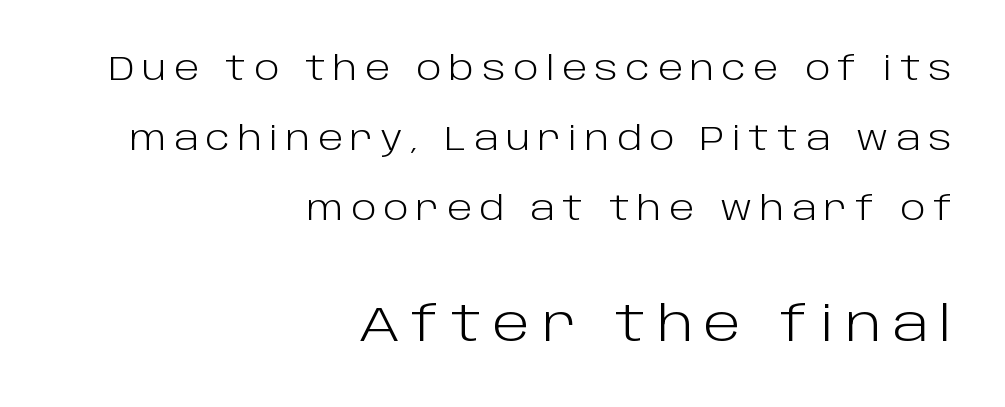
The image shows 49 px light sans-serif type, upright; set right-aligned, loose line spacing (2.12x), unusually wide letter spacing (+0.23 em), not underlined; the second (bottom) block is 1.48x larger; low stroke contrast and a large x-height.
